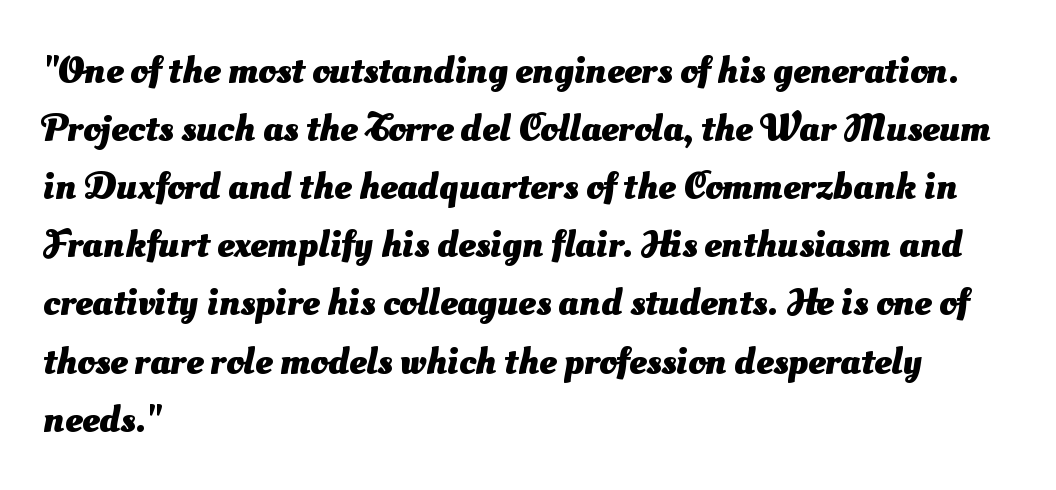
Q: Is the text bold? A: Yes.
Q: Is the typeface a serif or a sans-serif typeface? A: Sans-serif.
Q: Is the text underlined? A: No.
Q: How is the paragraph aligned? A: Left-aligned.
Q: Is the spacing between letters normal or unusually wide? A: Normal.
Q: Is the spacing between lines tight, normal or loose? A: Normal.
Q: Width (condensed, normal, or wide)? A: Normal.
Q: Stroke contrast? A: Medium.
Q: x-height? A: Small.
Q: Monospaced? A: No.
